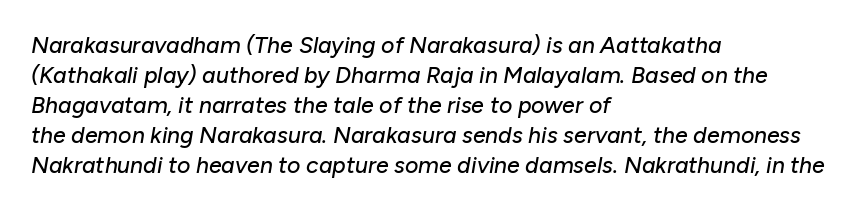
Check under the words: just untouched page. Default kerning and tracking; the words read as compact shapes. A typesetter would mark this as italic. A normal amount of white space separates one row of letters from the next.
